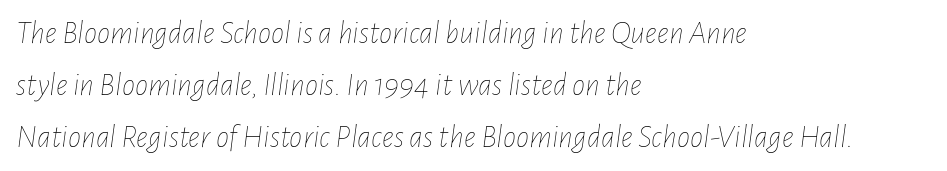
Each word holds together tightly as a unit, with standard inter-letter gaps. Nothing heavy about these letters — not bold at all. This sample has the flowing, uneven cadence of proportional lettering. Each line starts at the same left margin while the right side varies.
